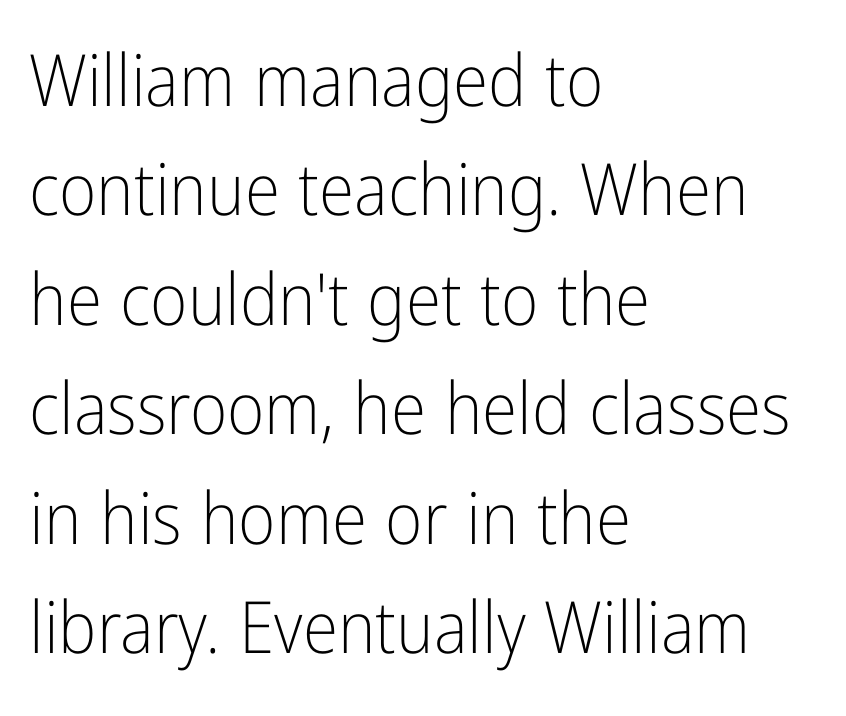
The image shows 72 px light, condensed sans-serif type, upright; set left-aligned, normal line spacing (1.52x), normal letter spacing, not underlined; low stroke contrast and a medium x-height.
